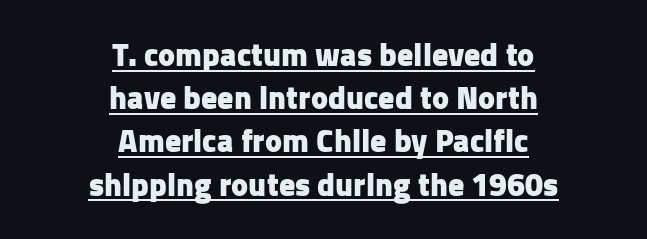
{"serif": "no", "italic": "no", "bold": "yes", "weight": "heavy", "width": "normal", "stroke_contrast": "low", "x_height": "medium", "monospaced": "no", "underline": "yes", "align": "center", "line_spacing": "normal", "line_spacing_ratio": 1.35, "letter_spacing": "normal", "letter_spacing_em": 0.0, "glyph_px": 32}
